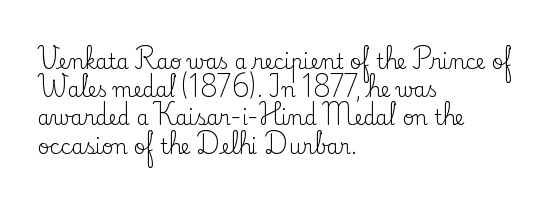
Nobody drew a line under any word here. When letters stand straight like this, we call the style roman or upright. The lines sit at an ordinary, default distance from one another. Summary of weight: not heavy and not bold.
